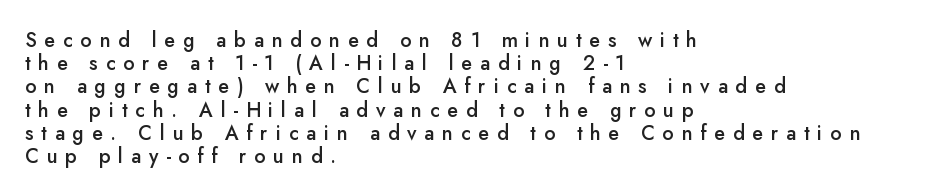
{"italic": "no", "bold": "semi", "underline": "no", "align": "left", "line_spacing_ratio": 1.16, "letter_spacing": "wide", "letter_spacing_em": 0.39, "glyph_px": 20}
